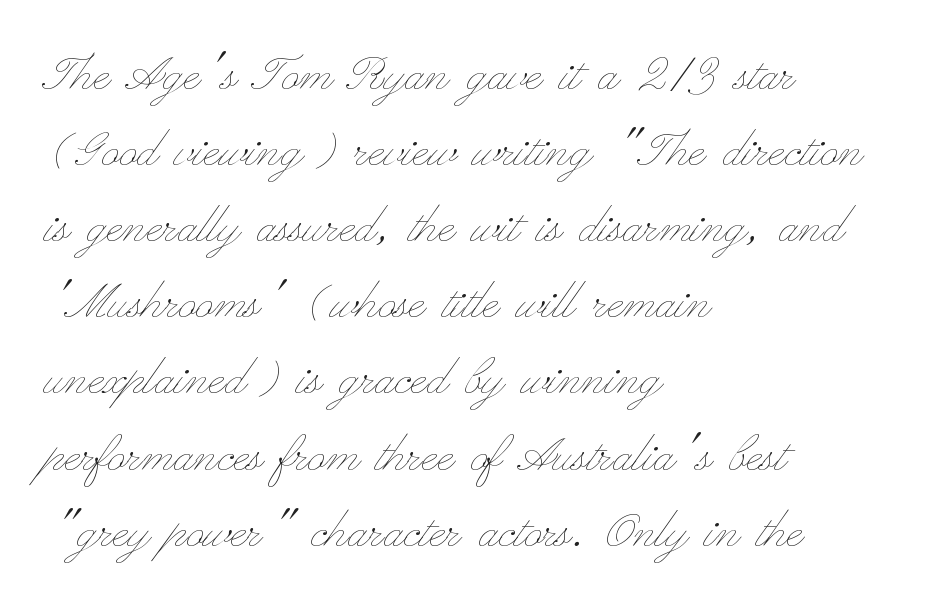
The image shows 59 px thin, wide type; set left-aligned, normal line spacing (1.29x), normal letter spacing, not underlined; low stroke contrast and a small x-height.
